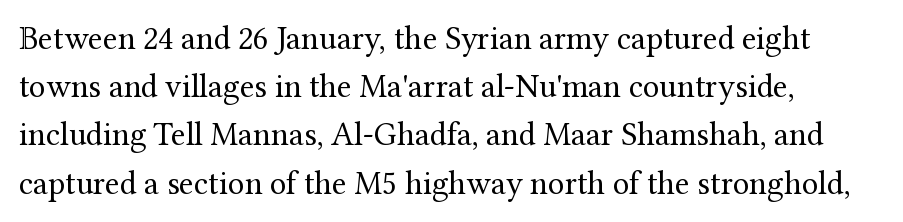
The image shows 33 px regular-weight serif type, upright; set left-aligned, normal line spacing (1.46x), normal letter spacing, not underlined; medium stroke contrast and a medium x-height.
